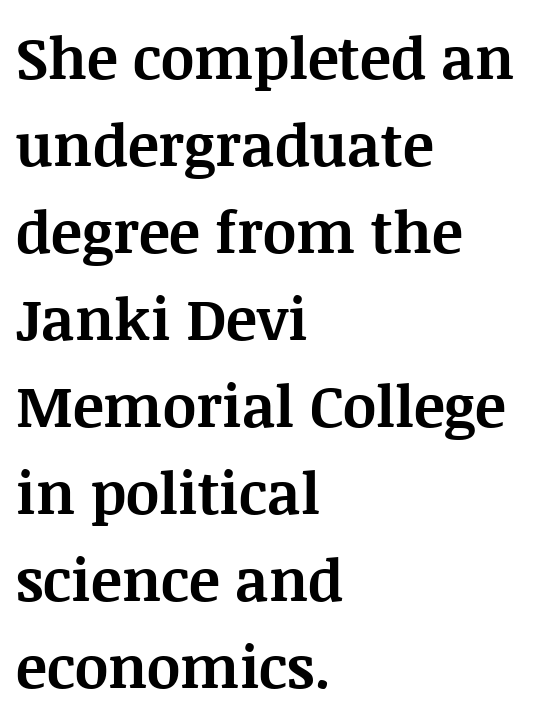
The image shows 58 px bold serif type, upright; set left-aligned, normal line spacing (1.5x), normal letter spacing, not underlined; medium stroke contrast and a large x-height.
